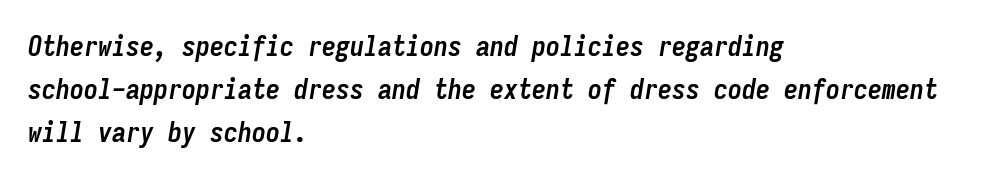
The image shows 28 px semibold, condensed type, italic (leaning right), monospaced; set left-aligned, normal line spacing (1.53x), normal letter spacing, not underlined; low stroke contrast and a medium x-height.
